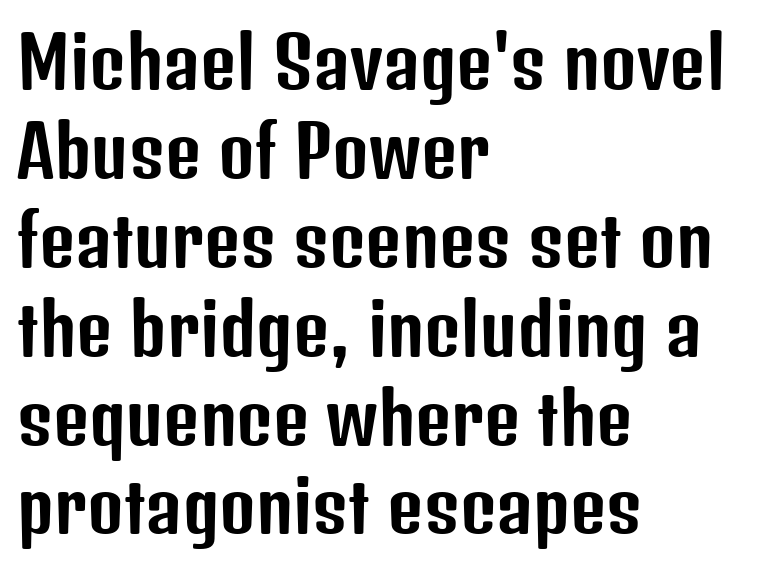
Leading: standard. Italic? Not at all — the glyphs are vertical. Every row of glyphs begins at an identical x-position on the left. This rendering employs a face without finishing strokes, i.e., a sans-serif.
